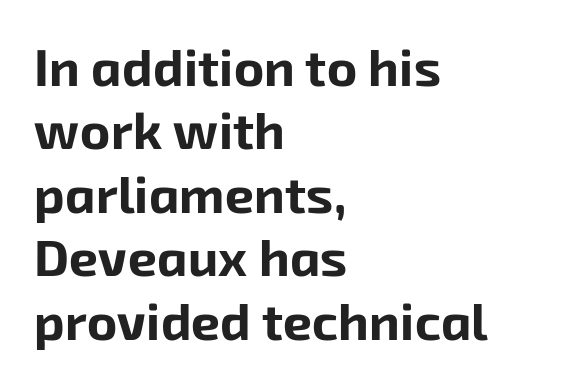
The image shows 52 px bold sans-serif type; set left-aligned, line spacing 1.22x, normal letter spacing, not underlined; low stroke contrast and a medium x-height.
